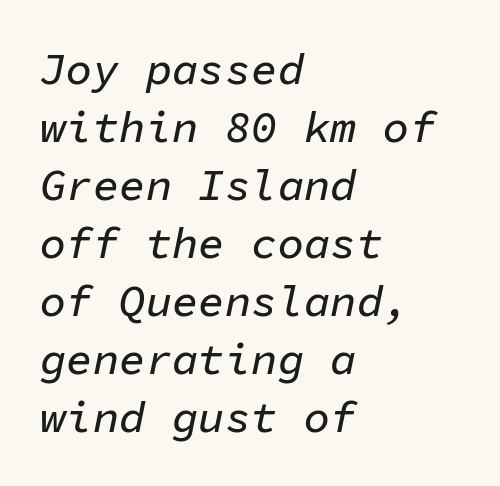
Q: Is the text italic (slanted)? A: Yes, it leans right by about 11 degrees.
Q: Is the text underlined? A: No.
Q: How is the paragraph aligned? A: Left-aligned.
Q: Is the spacing between letters normal or unusually wide? A: Normal.
Q: Is the spacing between lines tight, normal or loose? A: Normal.
Q: Width (condensed, normal, or wide)? A: Normal.
Q: Stroke contrast? A: Low.
Q: x-height? A: Medium.
Q: Monospaced? A: Yes.
